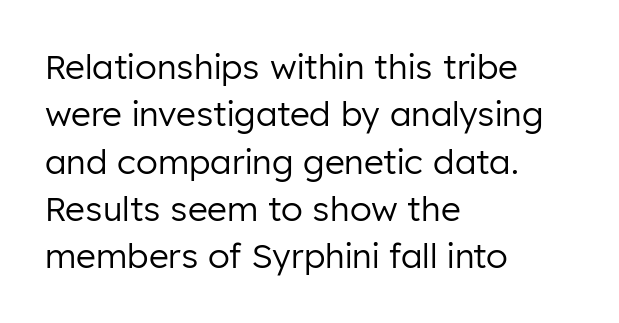
{"serif": "no", "italic": "no", "bold": "no", "weight": "regular", "width": "normal", "stroke_contrast": "low", "x_height": "medium", "monospaced": "no", "underline": "no", "align": "left", "line_spacing": "normal", "line_spacing_ratio": 1.39, "letter_spacing": "normal", "letter_spacing_em": 0.0, "glyph_px": 34}
